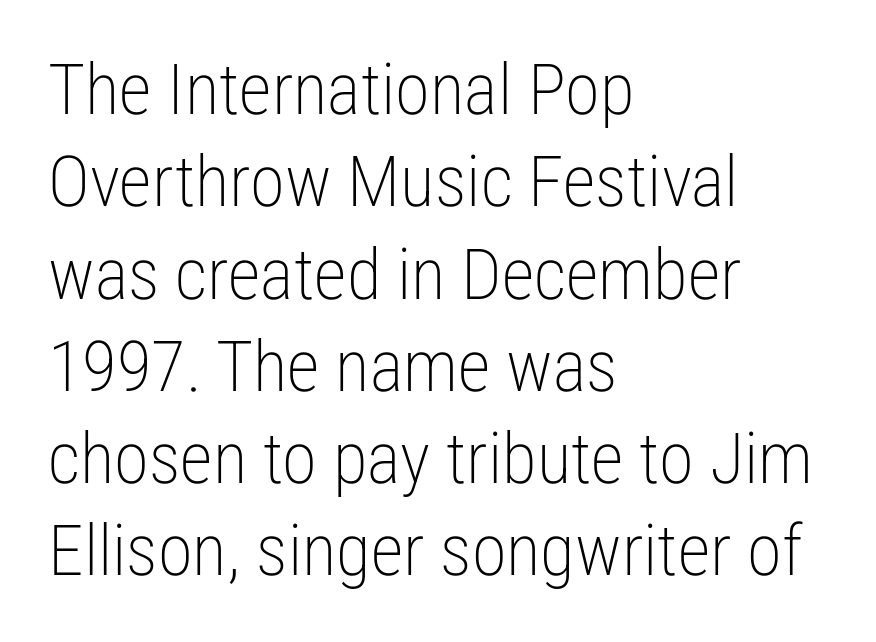
The image shows 71 px light, condensed sans-serif type, upright; set left-aligned, normal line spacing (1.3x), normal letter spacing, not underlined; low stroke contrast and a medium x-height.
